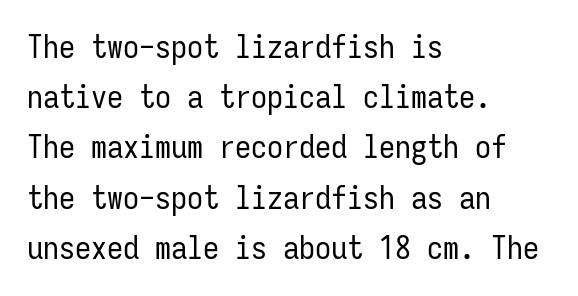
{"serif": "no", "italic": "no", "bold": "no", "weight": "regular", "width": "condensed", "stroke_contrast": "low", "x_height": "medium", "monospaced": "yes", "underline": "no", "align": "left", "line_spacing": "normal", "line_spacing_ratio": 1.57, "letter_spacing": "normal", "letter_spacing_em": 0.0, "glyph_px": 32}
